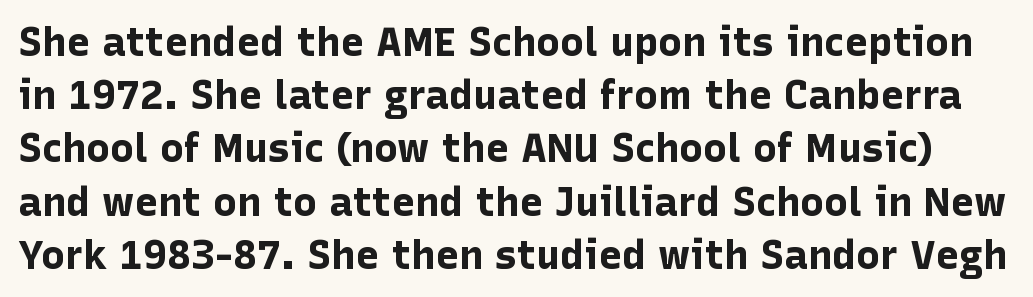
Pretty heavy lettering here — definitely bold. Italic? Not at all — the glyphs are vertical. Whoever set this chose a conventional vertical rhythm. Varying glyph widths throughout — classic text-font behaviour. Letterform terminals end flat and unadorned throughout the passage.
